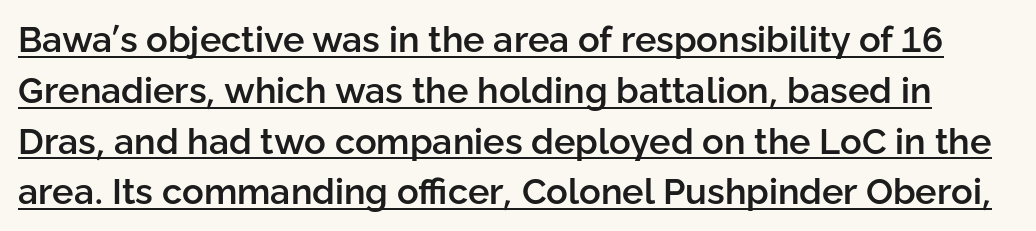
The image shows 36 px semibold sans-serif type, upright; set normal line spacing (1.41x), normal letter spacing, underlined; low stroke contrast and a medium x-height.
